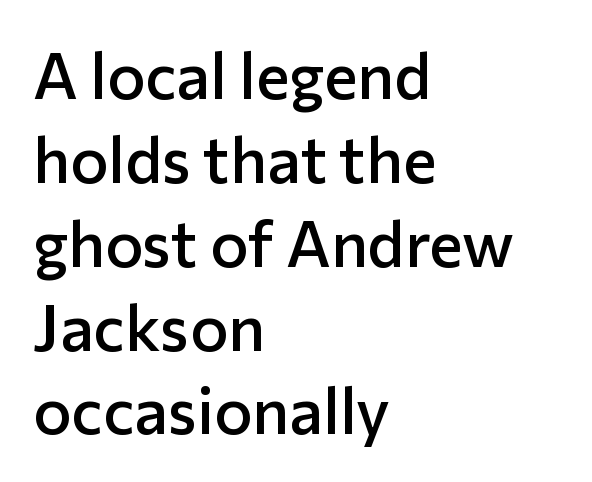
You could call the tracking neutral — neither tight nor loose. Note: no serifs on the glyphs. The rendering uses a moderate line-height, typical for paragraphs. A somewhat darkened texture: the type is semibold rather than bold.
